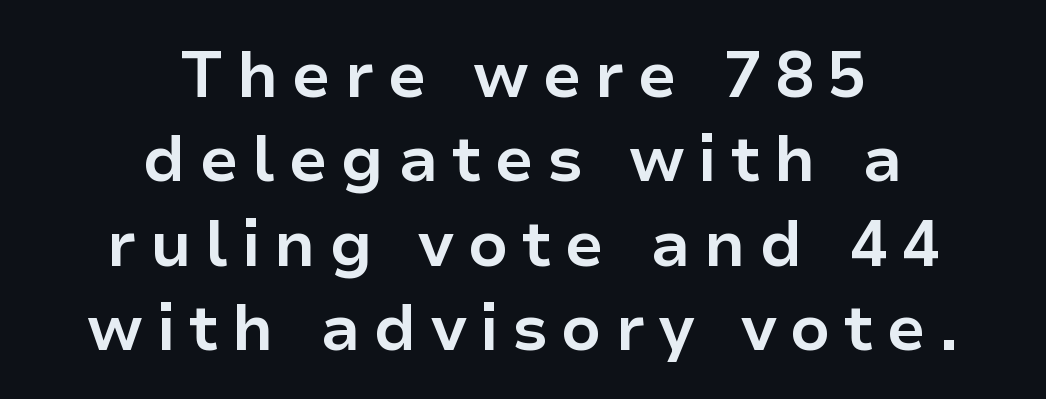
Q: Is the text bold? A: Yes.
Q: Is the text italic (slanted)? A: No, it is upright.
Q: Is the typeface a serif or a sans-serif typeface? A: Sans-serif.
Q: Is the text underlined? A: No.
Q: How is the paragraph aligned? A: Centered.
Q: Is the spacing between letters normal or unusually wide? A: Unusually wide.
Q: Is the spacing between lines tight, normal or loose? A: Normal.
Q: Width (condensed, normal, or wide)? A: Normal.
Q: Stroke contrast? A: Low.
Q: x-height? A: Medium.
Q: Monospaced? A: No.
